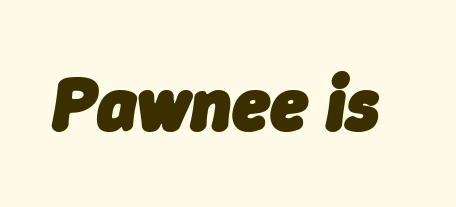
The image shows 75 px heavy type, italic (leaning right); set normal letter spacing, not underlined; low stroke contrast and a medium x-height.
